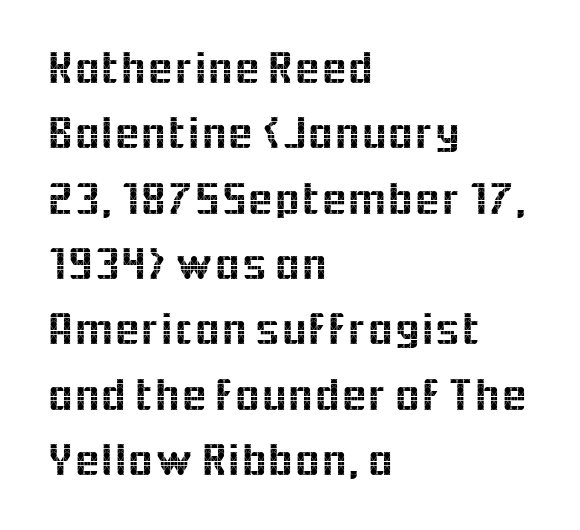
The glyphs in this specimen are sans serif. Descenders hang freely into open space. The gaps between neighbouring characters are ordinary and unremarkable. Is the block centered? No — it sits flush against the left margin. This block has exactly the height ordinary leading produces. This sample has the flowing, uneven cadence of proportional lettering.
